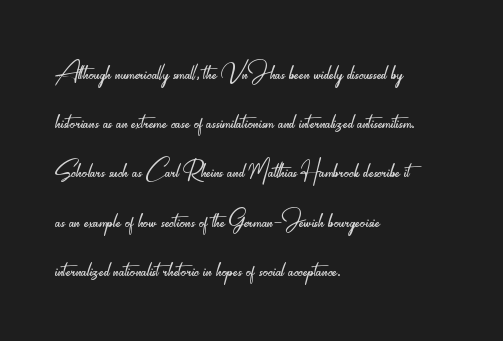
{"serif": "no", "bold": "no", "weight": "light", "width": "condensed", "stroke_contrast": "low", "x_height": "small", "monospaced": "no", "underline": "no", "align": "left", "line_spacing": "normal", "line_spacing_ratio": 1.49, "letter_spacing": "normal", "letter_spacing_em": 0.0, "glyph_px": 33}
